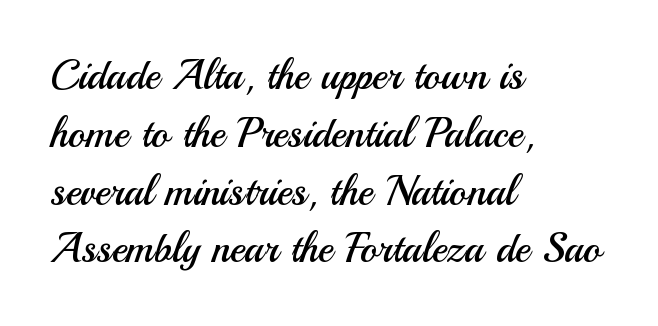
The image shows 41 px regular-weight sans-serif type; set left-aligned, normal line spacing (1.41x), normal letter spacing, not underlined; medium stroke contrast and a small x-height.
